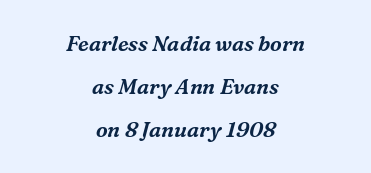
The image shows 21 px text type, italic (leaning right); set centered, loose line spacing (2.04x), normal letter spacing, not underlined.
